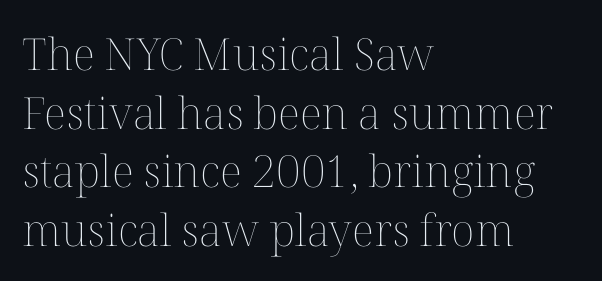
Q: Is the text bold? A: No.
Q: Is the text italic (slanted)? A: No, it is upright.
Q: Is the text underlined? A: No.
Q: How is the paragraph aligned? A: Left-aligned.
Q: Is the spacing between letters normal or unusually wide? A: Normal.
Q: Is the spacing between lines tight, normal or loose? A: Normal.
Q: Width (condensed, normal, or wide)? A: Normal.
Q: Stroke contrast? A: Medium.
Q: x-height? A: Medium.
Q: Monospaced? A: No.
